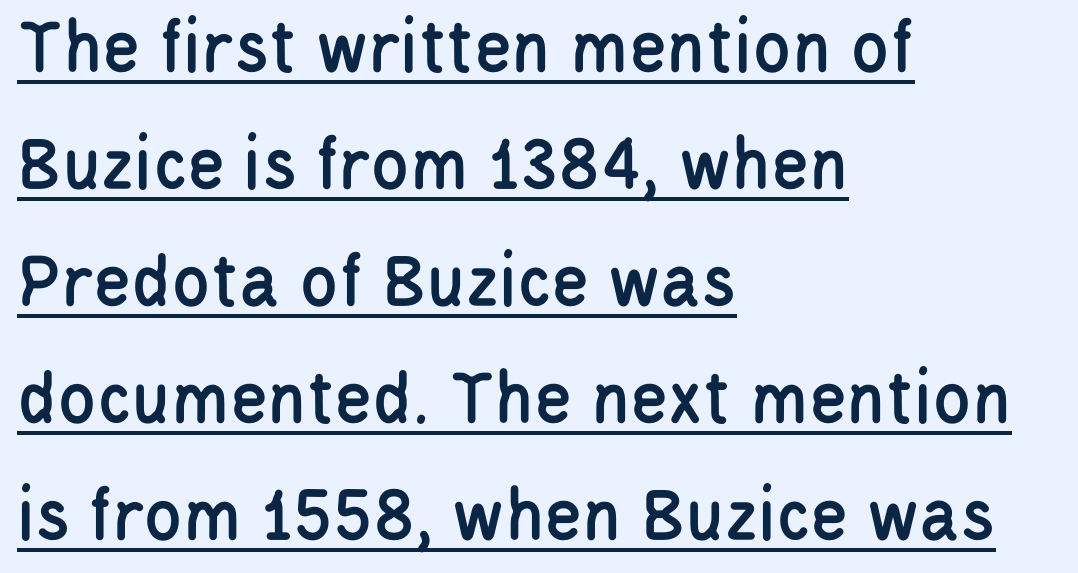
Q: Is the text italic (slanted)? A: No, it is upright.
Q: Is the typeface a serif or a sans-serif typeface? A: Sans-serif.
Q: Is the text underlined? A: Yes.
Q: How is the paragraph aligned? A: Left-aligned.
Q: Is the spacing between letters normal or unusually wide? A: Normal.
Q: Is the spacing between lines tight, normal or loose? A: Normal.
Q: Width (condensed, normal, or wide)? A: Condensed.
Q: Stroke contrast? A: Low.
Q: x-height? A: Large.
Q: Monospaced? A: No.
